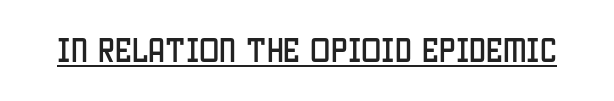
The image shows 27 px text type, upright; set normal letter spacing, underlined.
